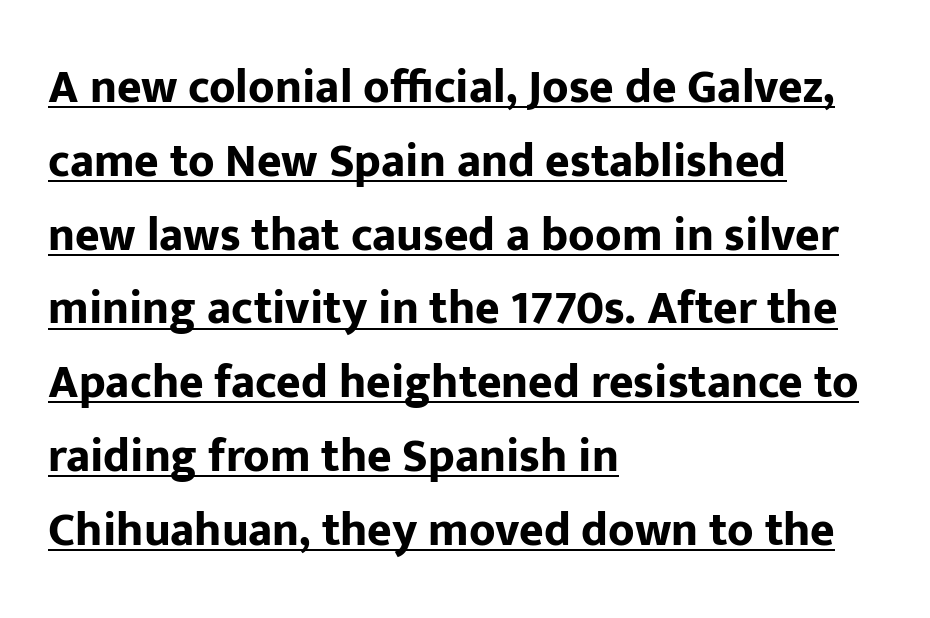
Quick note: not italic, upright. Is the type bold? Yes — the strokes are clearly thick and heavy. This rendering uses left alignment, leaving the right contour irregular. Observe the absence of serifs on each vertical stroke in this sample.
